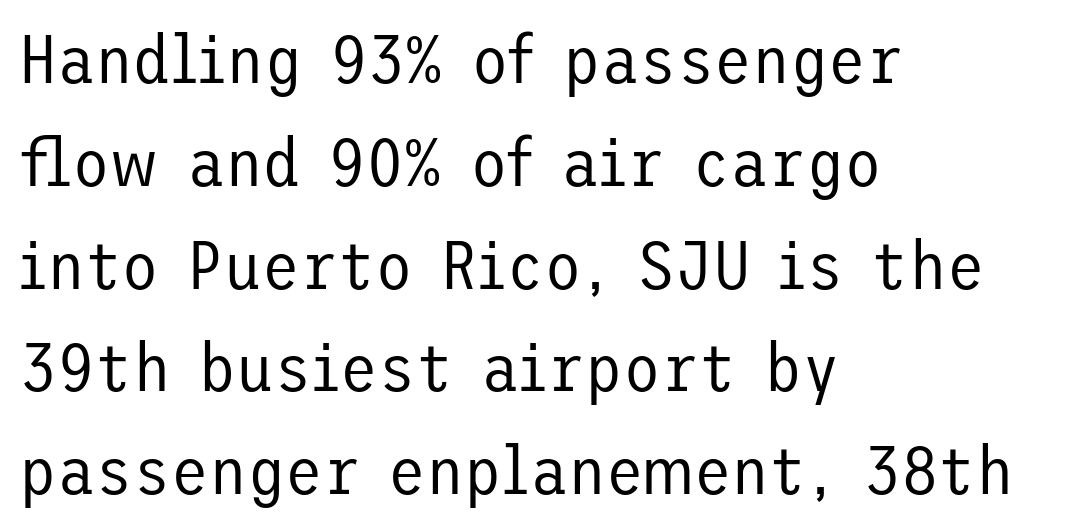
No extra tracking has been applied to these lines. Is this a heavy cut? Hardly; it is regular or lighter. Underline: absent. Designer's note — italics off, roman on. Reading down the block, your eye returns to a fixed left position each line. Serif or sans? Sans — the stroke terminals are bare.
